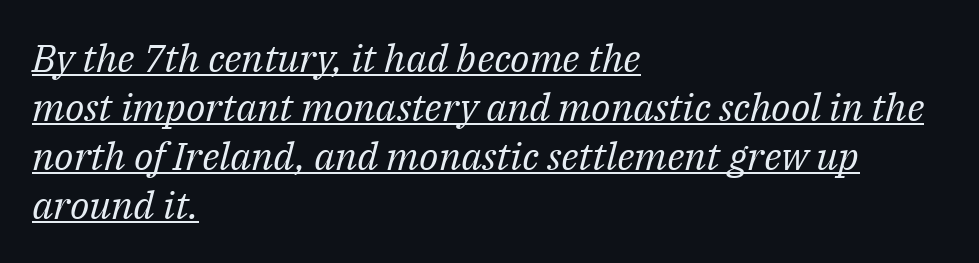
The image shows 39 px regular-weight serif type, italic (leaning right); set left-aligned, normal line spacing (1.26x), normal letter spacing, underlined; medium stroke contrast and a medium x-height.
